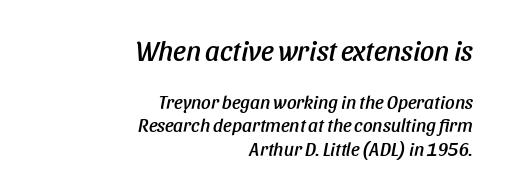
The letters advance in unequal steps, a hallmark of proportional type. Compared with ordinary roman type, these characters are visibly tilted. The gap between lines stays unmarked. Alignment: flush right.
